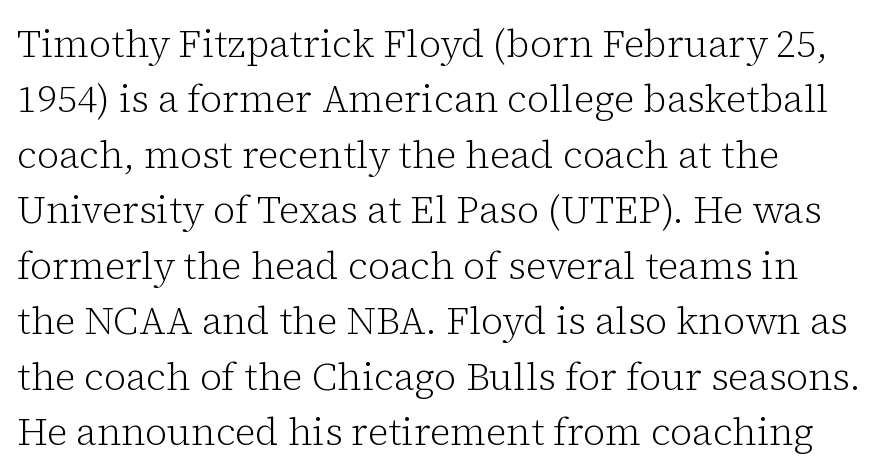
The gap between lines stays unmarked. It's the straight-up-and-down kind of type. Ink coverage per letter is moderate at most. Small tapered or slab feet sit at the stroke ends, so this counts as serif.
